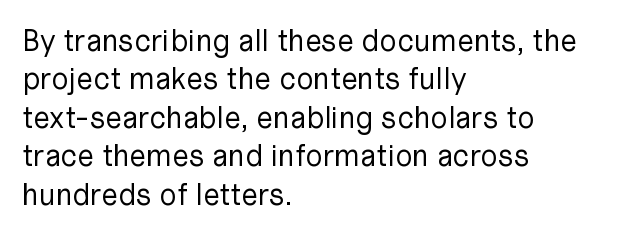
{"serif": "no", "italic": "no", "bold": "no", "weight": "regular", "width": "normal", "stroke_contrast": "low", "x_height": "medium", "monospaced": "no", "underline": "no", "align": "left", "line_spacing": "normal", "line_spacing_ratio": 1.28, "letter_spacing": "normal", "letter_spacing_em": 0.0, "glyph_px": 30}
